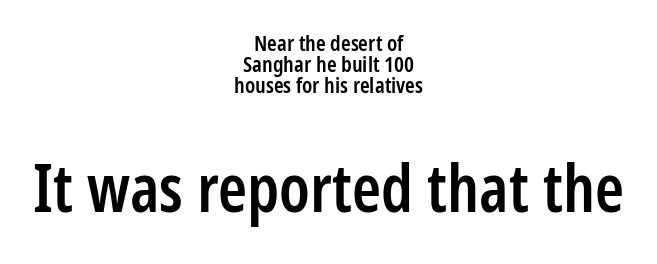
Q: Is the text bold? A: Semi-bold.
Q: Is the text italic (slanted)? A: No, it is upright.
Q: Is the typeface a serif or a sans-serif typeface? A: Sans-serif.
Q: Is the text underlined? A: No.
Q: How is the paragraph aligned? A: Centered.
Q: Is the spacing between letters normal or unusually wide? A: Normal.
Q: Is the spacing between lines tight, normal or loose? A: Tight.
Q: Which block of text is set in a larger size, the first (top) or the second (bottom)? A: The second (bottom) one.
Q: Width (condensed, normal, or wide)? A: Condensed.
Q: Stroke contrast? A: Low.
Q: x-height? A: Medium.
Q: Monospaced? A: No.
